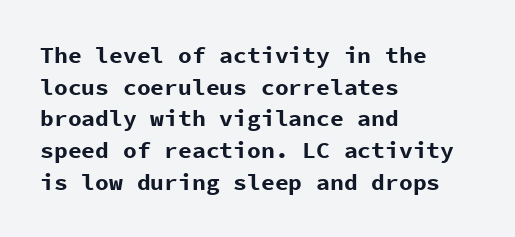
The lines are quadded left. Regular leading. Nothing unusual about the tracking: characters are spaced as the font intends. The font is running at its bold setting. Tall strokes in this sample are plumb rather than angled.
